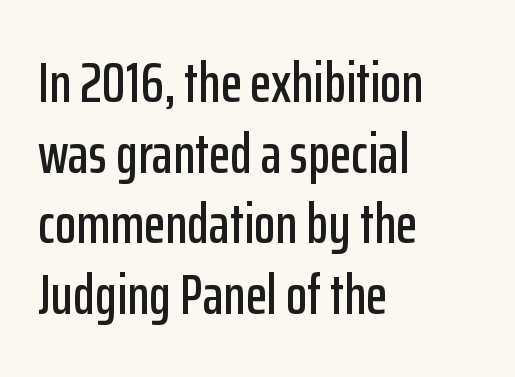
{"serif": "no", "italic": "no", "width": "condensed", "stroke_contrast": "low", "x_height": "medium", "monospaced": "no", "underline": "no", "align": "left", "line_spacing": "normal", "line_spacing_ratio": 1.26, "letter_spacing": "normal", "letter_spacing_em": 0.0, "glyph_px": 56}
